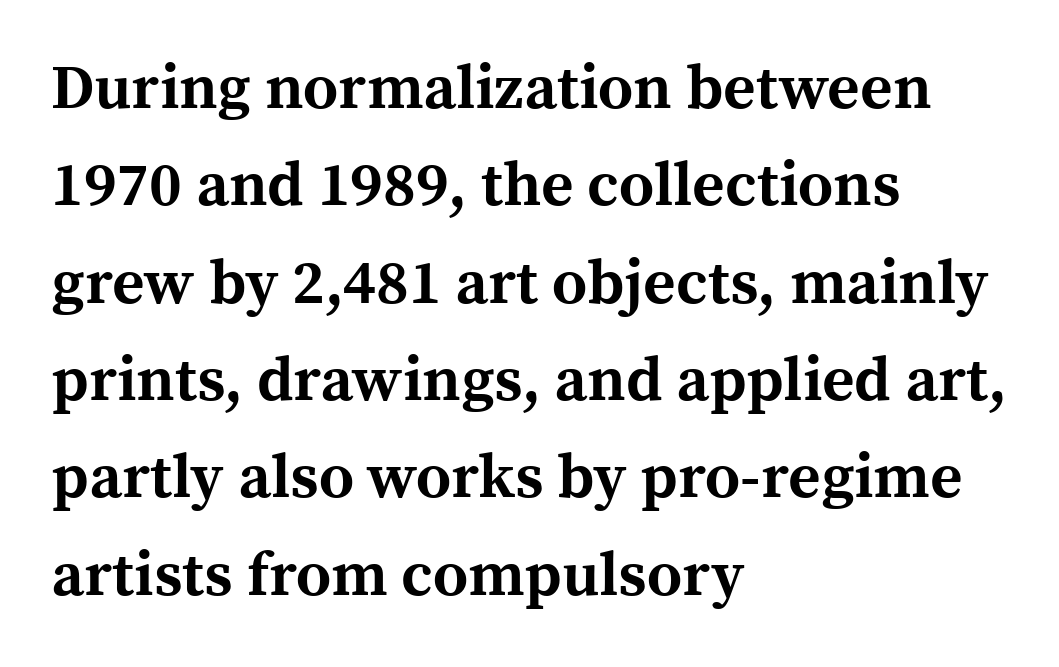
{"serif": "yes", "italic": "no", "bold": "yes", "weight": "bold", "width": "normal", "x_height": "medium", "monospaced": "no", "underline": "no", "align": "left", "line_spacing": "normal", "line_spacing_ratio": 1.57, "letter_spacing": "normal", "letter_spacing_em": 0.0, "glyph_px": 62}
